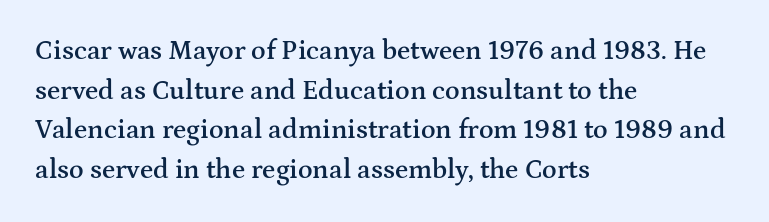
Observe the ordinary spacing: letters are neighbours, not strangers. The font's upright variant was chosen for this text. Letters rest on an invisible, unmarked baseline. The leading is moderate, giving the passage an even texture. The paragraph has a hard left edge and a soft right edge.
